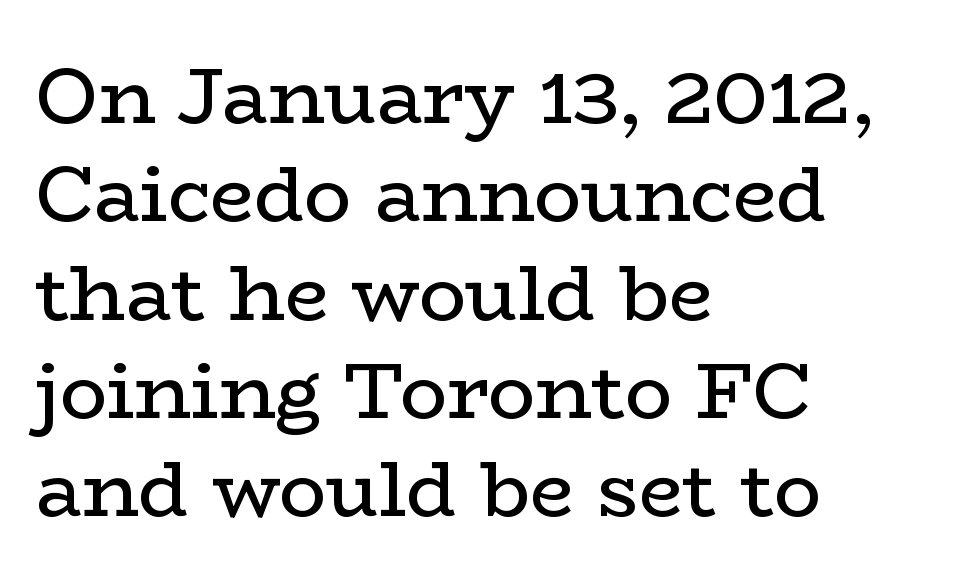
{"serif": "yes", "italic": "no", "bold": "no", "weight": "regular", "width": "wide", "stroke_contrast": "low", "x_height": "medium", "monospaced": "no", "underline": "no", "align": "left", "line_spacing": "normal", "line_spacing_ratio": 1.26, "letter_spacing": "normal", "letter_spacing_em": 0.0, "glyph_px": 78}
